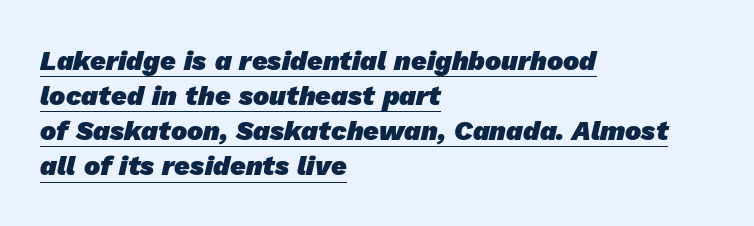
{"bold": "yes", "underline": "yes", "align": "left", "line_spacing": "normal", "line_spacing_ratio": 1.3, "letter_spacing": "normal", "letter_spacing_em": 0.0, "glyph_px": 27}
